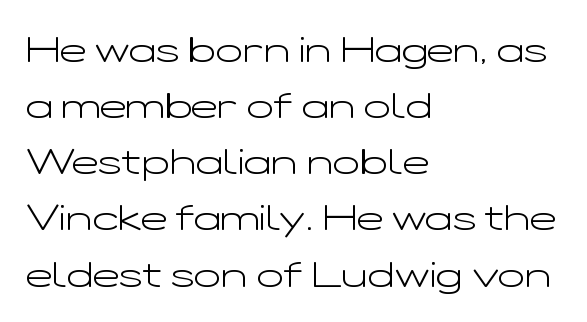
The image shows 36 px light, wide sans-serif type, upright; set left-aligned, normal line spacing (1.56x), normal letter spacing, not underlined; low stroke contrast and a medium x-height.
